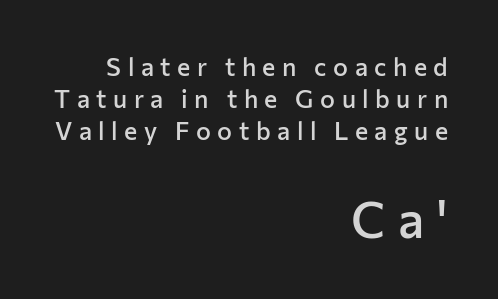
{"serif": "no", "italic": "no", "bold": "semi", "weight": "semibold", "width": "normal", "stroke_contrast": "low", "x_height": "medium", "monospaced": "no", "underline": "no", "align": "right", "line_spacing": "normal", "line_spacing_ratio": 1.29, "letter_spacing": "wide", "letter_spacing_em": 0.26, "larger_block": "second", "size_ratio": 2.0, "glyph_px": 50}
